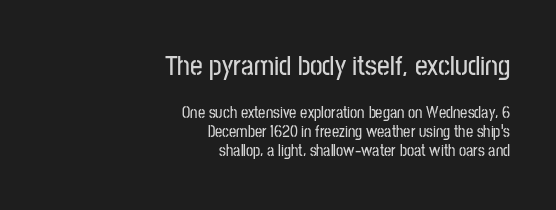
The image shows 28 px condensed sans-serif type, upright; set right-aligned, line spacing 1.17x, normal letter spacing, not underlined; the first (top) block is 1.75x larger; low stroke contrast and a medium x-height.
